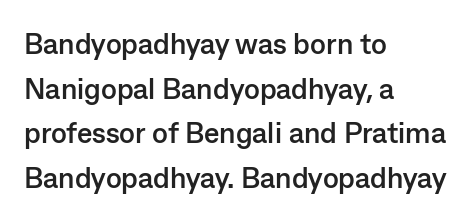
The image shows 29 px semibold sans-serif type, upright; set left-aligned, normal line spacing (1.54x), normal letter spacing, not underlined; low stroke contrast and a medium x-height.
